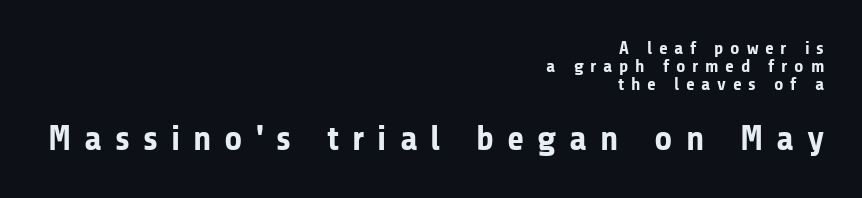
Q: Is the text bold? A: Yes.
Q: Is the text italic (slanted)? A: No, it is upright.
Q: Is the typeface a serif or a sans-serif typeface? A: Sans-serif.
Q: Is the text underlined? A: No.
Q: How is the paragraph aligned? A: Right-aligned.
Q: Is the spacing between letters normal or unusually wide? A: Unusually wide.
Q: Is the spacing between lines tight, normal or loose? A: Tight.
Q: Which block of text is set in a larger size, the first (top) or the second (bottom)? A: The second (bottom) one.
Q: Width (condensed, normal, or wide)? A: Normal.
Q: Stroke contrast? A: Low.
Q: x-height? A: Medium.
Q: Monospaced? A: No.
